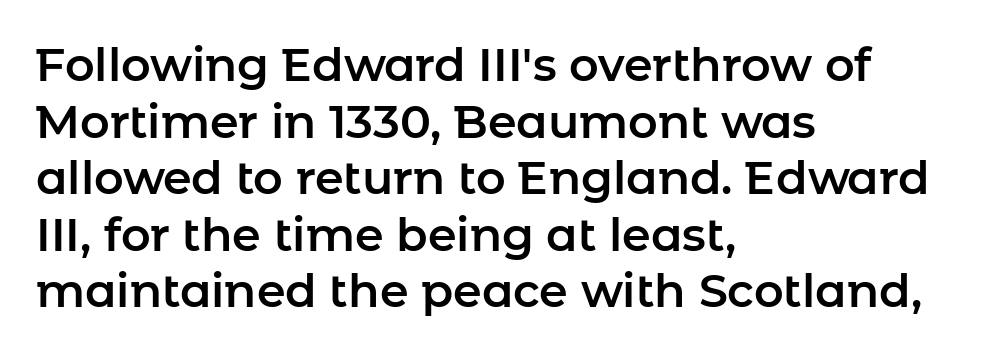
Q: Is the text italic (slanted)? A: No, it is upright.
Q: Is the typeface a serif or a sans-serif typeface? A: Sans-serif.
Q: Is the text underlined? A: No.
Q: How is the paragraph aligned? A: Left-aligned.
Q: Is the spacing between letters normal or unusually wide? A: Normal.
Q: Width (condensed, normal, or wide)? A: Normal.
Q: Stroke contrast? A: Low.
Q: x-height? A: Medium.
Q: Monospaced? A: No.
